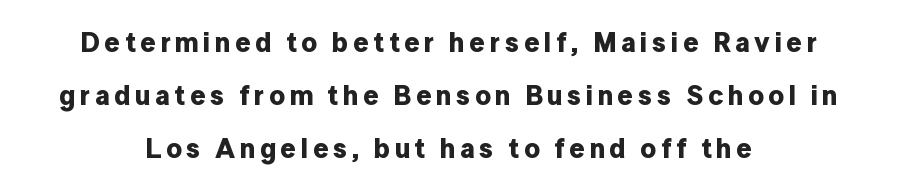
Q: Is the text bold? A: Yes.
Q: Is the text italic (slanted)? A: No, it is upright.
Q: Is the text underlined? A: No.
Q: How is the paragraph aligned? A: Centered.
Q: Is the spacing between lines tight, normal or loose? A: Loose.
